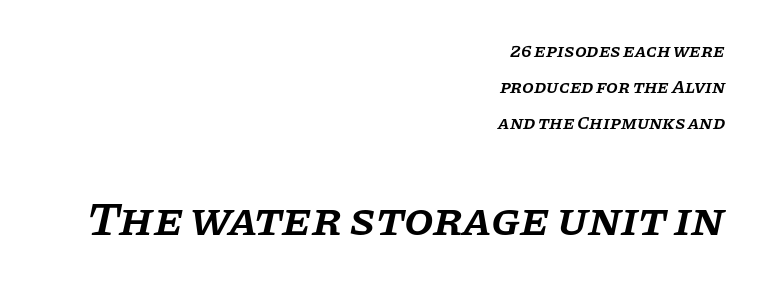
Characters are canted at an angle relative to the baseline's perpendicular. The passage shown is semibold, sitting just below true bold. Font category for this specimen: serif. The words here are not underlined.
